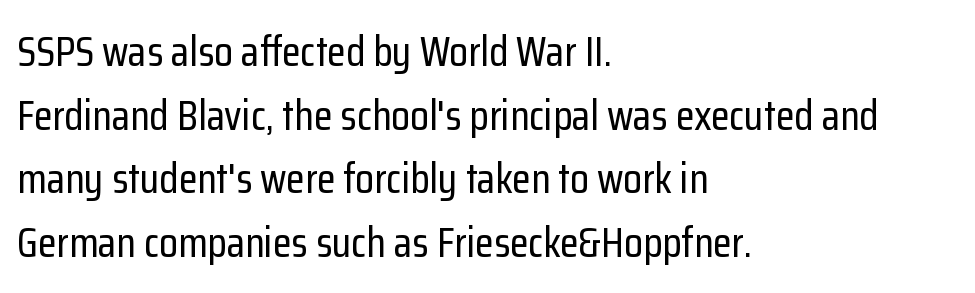
The image shows 43 px condensed sans-serif type, upright; set left-aligned, normal line spacing (1.48x), normal letter spacing, not underlined; low stroke contrast and a medium x-height.
